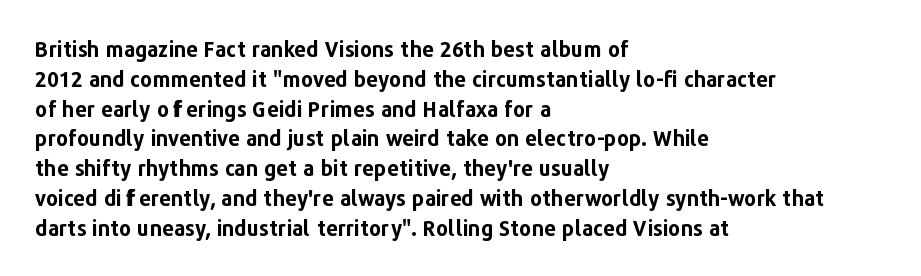
{"italic": "no", "bold": "yes", "underline": "no", "align": "left", "line_spacing": "normal", "line_spacing_ratio": 1.42, "letter_spacing": "normal", "letter_spacing_em": 0.0, "glyph_px": 21}
